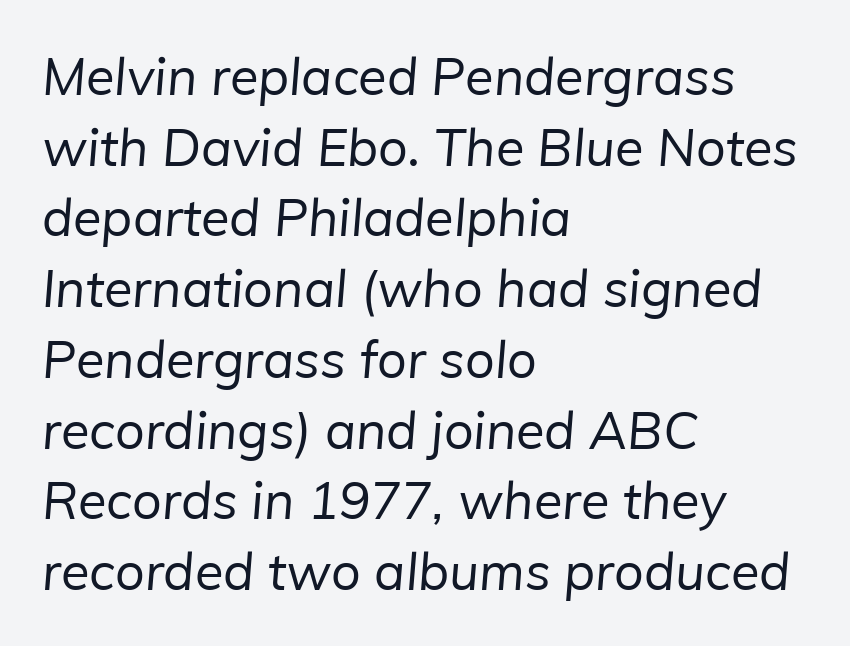
The image shows 52 px regular-weight sans-serif type; set left-aligned, normal line spacing (1.36x), normal letter spacing, not underlined; low stroke contrast and a medium x-height.
